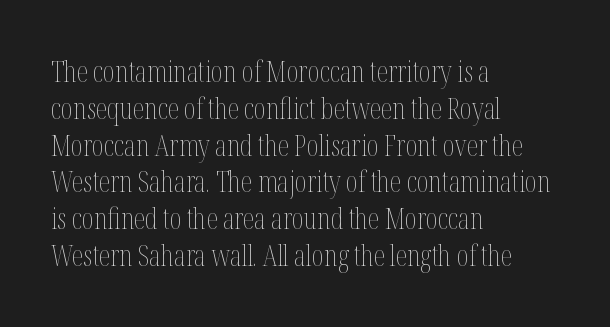
The tracking reads as untouched default to a designer's eye. Honestly, the row spacing looks completely unremarkable. Each letter keeps its own natural width here, so spacing adapts to shape. Each row of text sits above clean, open space.
